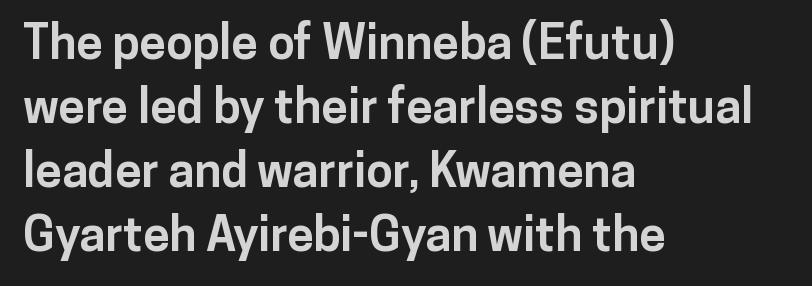
Q: Is the text bold? A: Yes.
Q: Is the text italic (slanted)? A: No, it is upright.
Q: Is the typeface a serif or a sans-serif typeface? A: Sans-serif.
Q: Is the text underlined? A: No.
Q: How is the paragraph aligned? A: Left-aligned.
Q: Is the spacing between letters normal or unusually wide? A: Normal.
Q: Is the spacing between lines tight, normal or loose? A: Normal.
Q: Width (condensed, normal, or wide)? A: Normal.
Q: Stroke contrast? A: Low.
Q: x-height? A: Medium.
Q: Monospaced? A: No.
